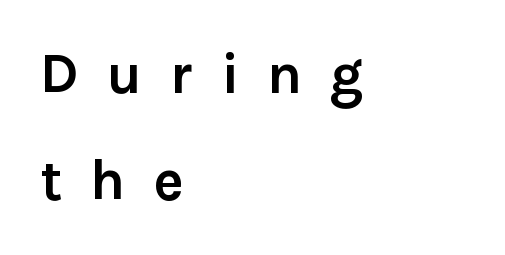
Each letter's strokes conclude bluntly, with no projecting serifs. Horizontally, the lines are justified to the leading edge only. The letters advance in unequal steps, a hallmark of proportional type. Every character sits straight up, as roman type does. The zone under the glyphs is completely vacant.
